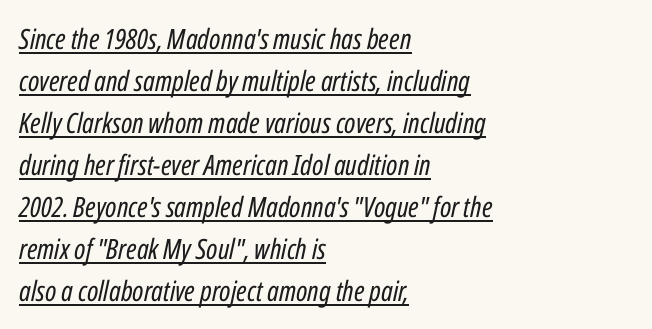
The typeface has the unassuming heft of standard copy or less. A continuous stroke trails under the words, as in a hyperlink. The line texture is even and compact thanks to regular tracking. The passage shown is typed in a proportional face where columns would drift. Reading down the block, your eye returns to a fixed left position each line.
